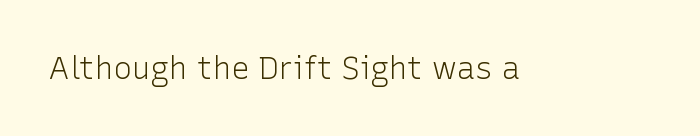
The image shows 31 px light sans-serif type, upright; set normal letter spacing, not underlined; low stroke contrast and a medium x-height.
